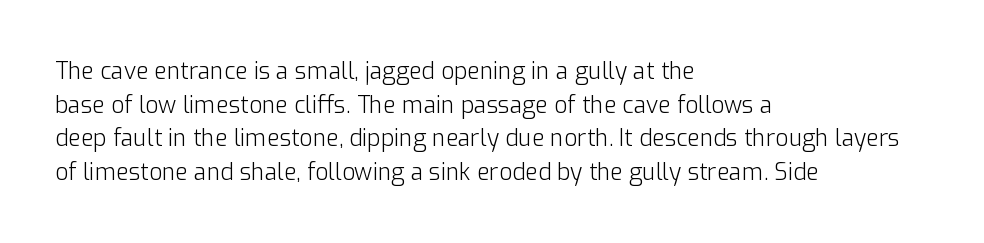
{"italic": "no", "bold": "no", "underline": "no", "align": "left", "line_spacing": "normal", "line_spacing_ratio": 1.46, "letter_spacing": "normal", "letter_spacing_em": 0.0, "glyph_px": 23}
